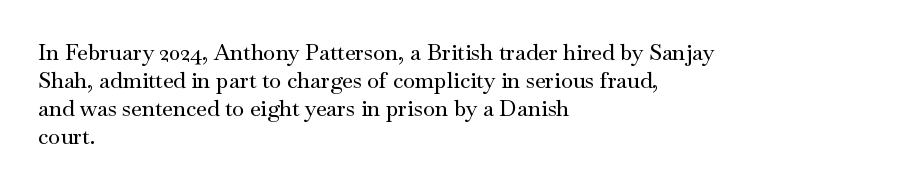
{"italic": "no", "underline": "no", "align": "left", "line_spacing": "normal", "line_spacing_ratio": 1.27, "letter_spacing": "normal", "letter_spacing_em": 0.0, "glyph_px": 22}
